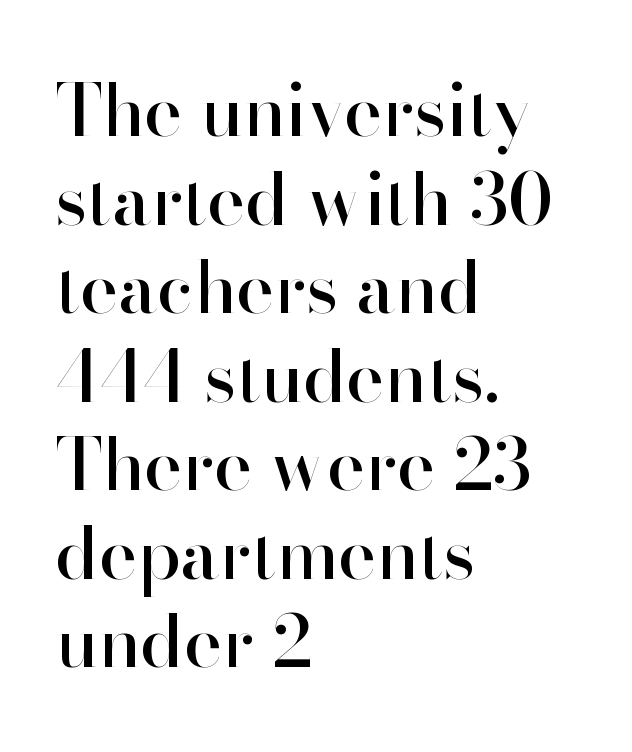
{"serif": "no", "italic": "no", "width": "normal", "stroke_contrast": "high", "x_height": "small", "monospaced": "no", "underline": "no", "align": "left", "line_spacing_ratio": 1.23, "letter_spacing": "normal", "letter_spacing_em": 0.0, "glyph_px": 72}
